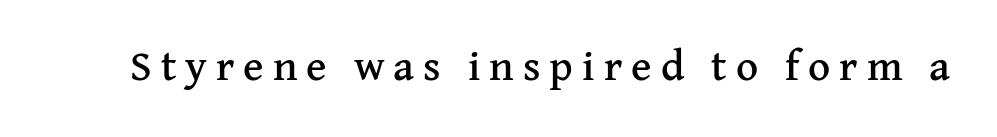
Tall strokes in this sample are plumb rather than angled. Display-style spreading of the glyphs; the letterfit is very open. You can tell from the footed stems that serif type was used. Varying glyph widths throughout — classic text-font behaviour.
